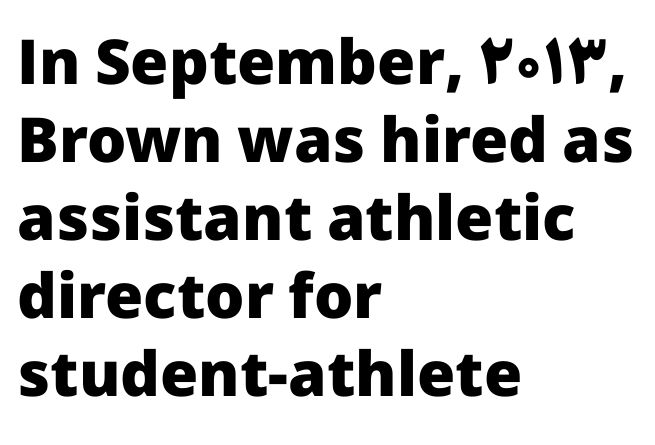
Q: Is the text bold? A: Yes.
Q: Is the text italic (slanted)? A: No, it is upright.
Q: Is the typeface a serif or a sans-serif typeface? A: Sans-serif.
Q: Is the text underlined? A: No.
Q: How is the paragraph aligned? A: Left-aligned.
Q: Is the spacing between letters normal or unusually wide? A: Normal.
Q: Is the spacing between lines tight, normal or loose? A: Normal.
Q: Width (condensed, normal, or wide)? A: Normal.
Q: Stroke contrast? A: Low.
Q: x-height? A: Medium.
Q: Monospaced? A: No.
